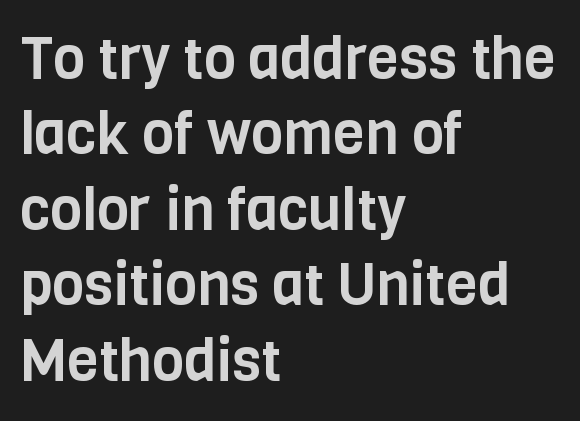
Normally led — the rows are evenly, conventionally spaced. Character widths vary here, with narrow letters taking less room than wide ones. Each line starts at the same left margin while the right side varies. Underlining? Definitely not there. A typesetter would label this face a sans. Does the lettering tilt? It doesn't — this is upright.
